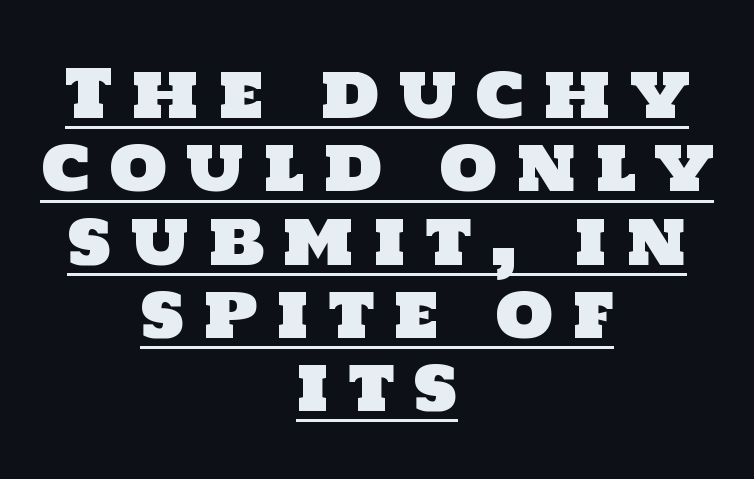
{"serif": "no", "width": "normal", "stroke_contrast": "low", "x_height": "large", "monospaced": "no", "underline": "yes", "align": "center", "line_spacing": "tight", "line_spacing_ratio": 1.11, "letter_spacing": "wide", "letter_spacing_em": 0.28, "glyph_px": 66}
